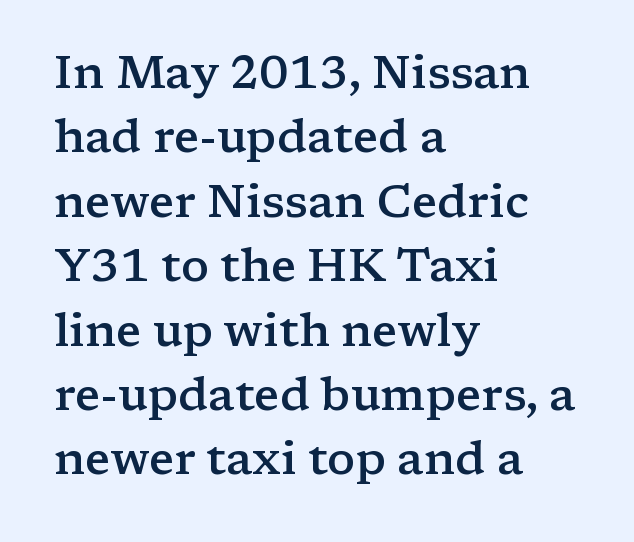
The image shows 46 px semibold, wide serif type, upright; set left-aligned, normal line spacing (1.4x), normal letter spacing, not underlined; low stroke contrast and a medium x-height.
